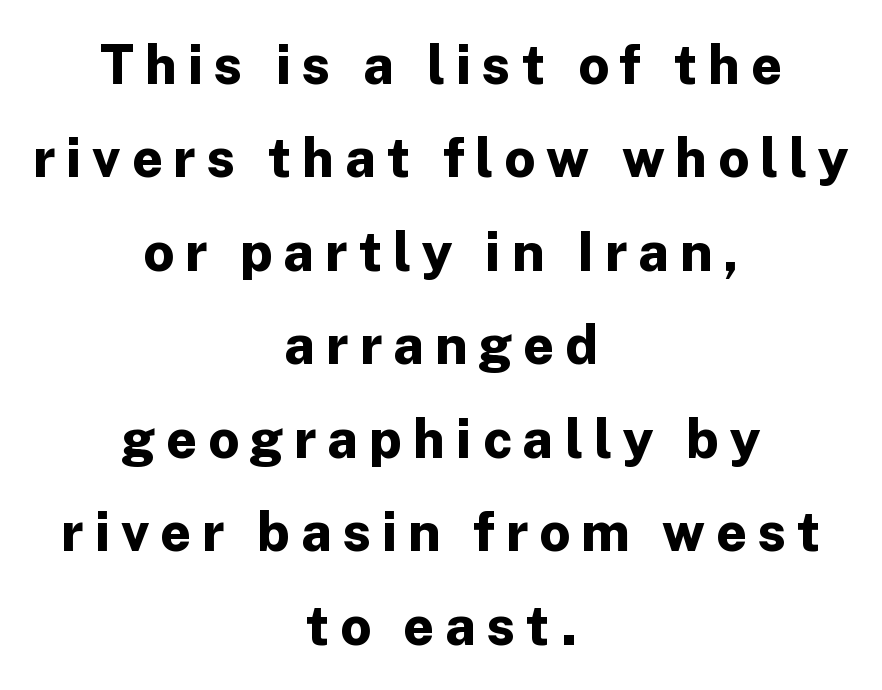
The image shows 54 px bold sans-serif type, upright; set centered, line spacing 1.73x, unusually wide letter spacing (+0.2 em), not underlined; low stroke contrast and a medium x-height.
